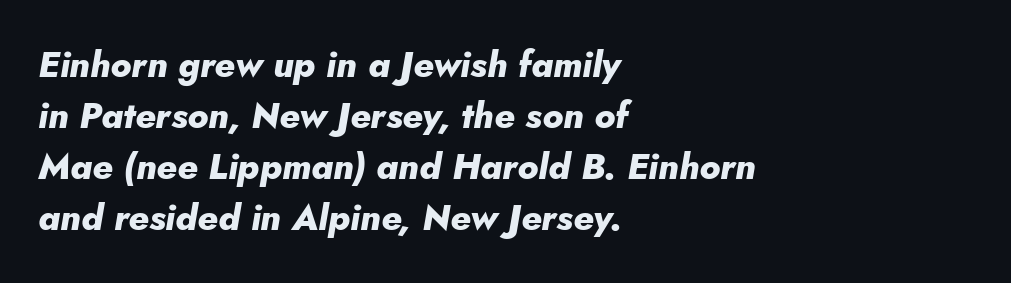
Q: Is the text bold? A: Yes.
Q: Is the text italic (slanted)? A: Yes, it leans right by about 5 degrees.
Q: Is the text underlined? A: No.
Q: How is the paragraph aligned? A: Left-aligned.
Q: Is the spacing between letters normal or unusually wide? A: Normal.
Q: Is the spacing between lines tight, normal or loose? A: Normal.
Q: Width (condensed, normal, or wide)? A: Normal.
Q: Stroke contrast? A: Low.
Q: x-height? A: Small.
Q: Monospaced? A: No.
